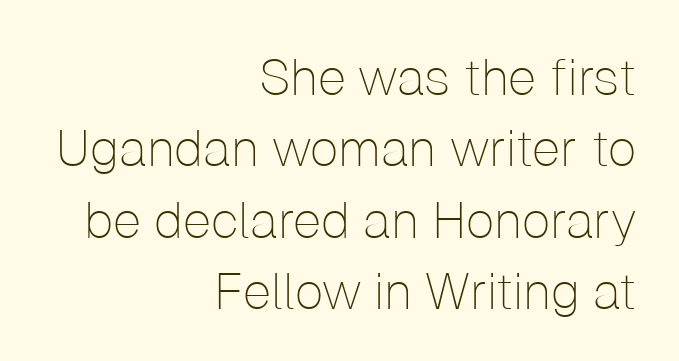
The image shows 51 px thin sans-serif type, upright; set right-aligned, normal line spacing (1.4x), normal letter spacing, not underlined; low stroke contrast and a medium x-height.
